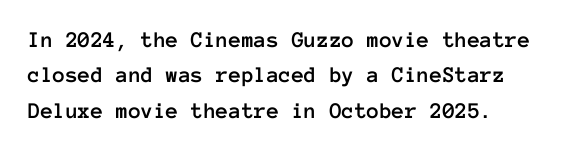
Q: Is the text italic (slanted)? A: No, it is upright.
Q: Is the text underlined? A: No.
Q: How is the paragraph aligned? A: Left-aligned.
Q: Is the spacing between letters normal or unusually wide? A: Normal.
Q: Is the spacing between lines tight, normal or loose? A: Normal.
